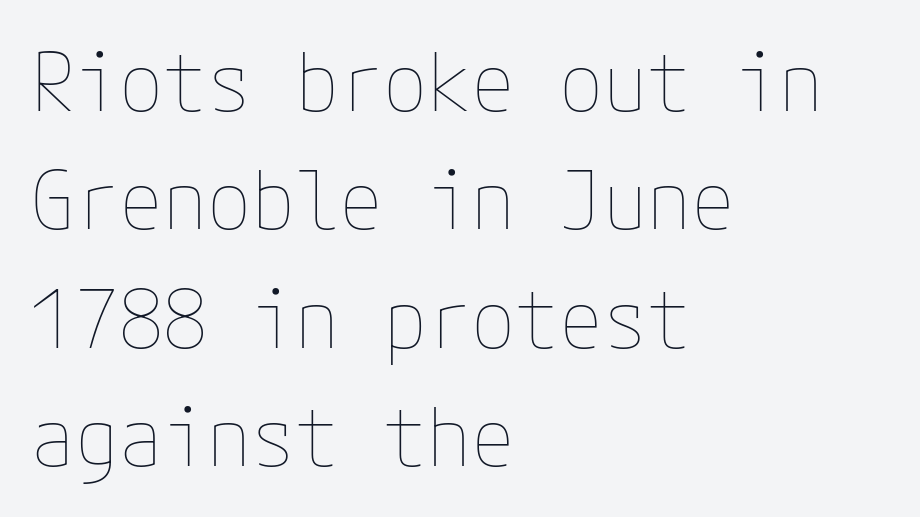
{"italic": "no", "bold": "no", "weight": "thin", "width": "normal", "stroke_contrast": "low", "x_height": "medium", "underline": "no", "align": "left", "line_spacing": "normal", "line_spacing_ratio": 1.48, "letter_spacing": "normal", "letter_spacing_em": 0.0, "glyph_px": 80}
